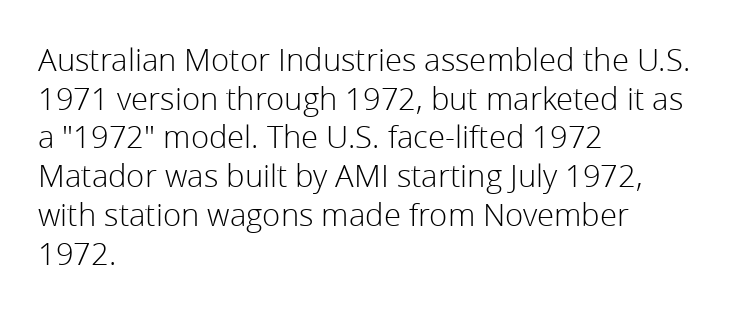
Has an underline been added? It has not. Stem width sits at or under what a default text font uses. Compared with a centered layout, this one pins lines to the left instead. Line spacing here is normal. Honestly, the letter spacing is just normal — you wouldn't notice it. These lines are rendered in a variable-pitch font.
